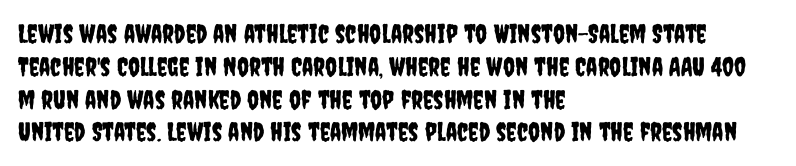
{"italic": "no", "underline": "no", "align": "left", "line_spacing": "normal", "line_spacing_ratio": 1.26, "letter_spacing": "normal", "letter_spacing_em": 0.0, "glyph_px": 26}
